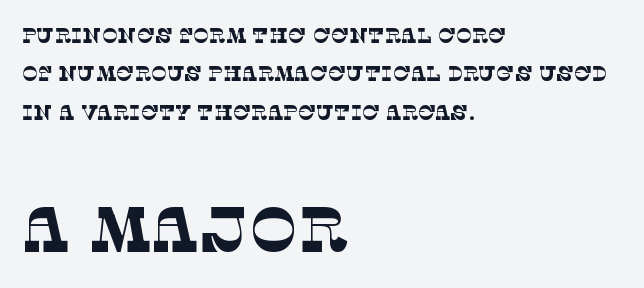
{"serif": "yes", "bold": "no", "weight": "thin", "width": "normal", "stroke_contrast": "low", "x_height": "large", "monospaced": "no", "underline": "no", "align": "left", "line_spacing_ratio": 1.83, "letter_spacing": "normal", "letter_spacing_em": 0.0, "larger_block": "second", "size_ratio": 3.05, "glyph_px": 64}
